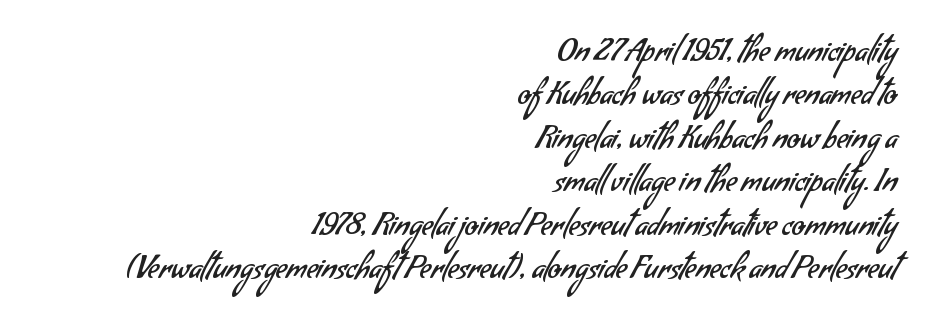
Q: Is the text bold? A: No.
Q: Is the typeface a serif or a sans-serif typeface? A: Sans-serif.
Q: Is the text underlined? A: No.
Q: How is the paragraph aligned? A: Right-aligned.
Q: Is the spacing between letters normal or unusually wide? A: Normal.
Q: Is the spacing between lines tight, normal or loose? A: Normal.
Q: Width (condensed, normal, or wide)? A: Normal.
Q: Stroke contrast? A: Low.
Q: x-height? A: Small.
Q: Monospaced? A: No.
